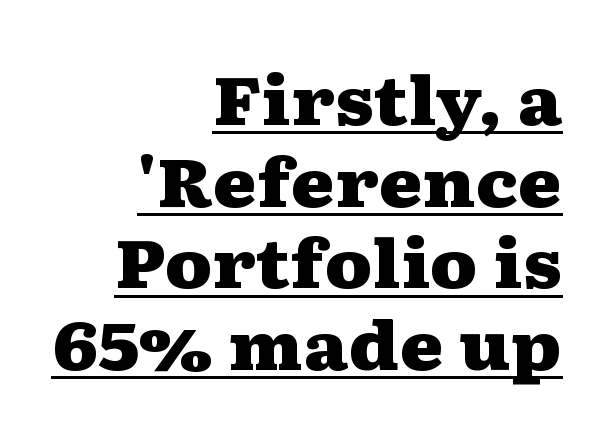
{"serif": "yes", "italic": "no", "bold": "yes", "weight": "heavy", "width": "wide", "stroke_contrast": "medium", "x_height": "medium", "monospaced": "no", "underline": "yes", "align": "right", "line_spacing_ratio": 1.22, "letter_spacing": "normal", "letter_spacing_em": 0.0, "glyph_px": 67}
